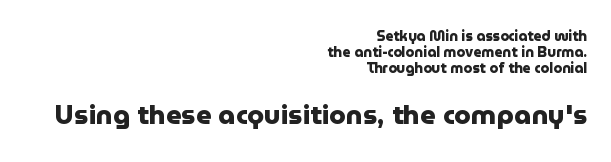
Q: Is the text bold? A: Yes.
Q: Is the text italic (slanted)? A: No, it is upright.
Q: Is the text underlined? A: No.
Q: How is the paragraph aligned? A: Right-aligned.
Q: Is the spacing between letters normal or unusually wide? A: Normal.
Q: Is the spacing between lines tight, normal or loose? A: Tight.
Q: Which block of text is set in a larger size, the first (top) or the second (bottom)? A: The second (bottom) one.
